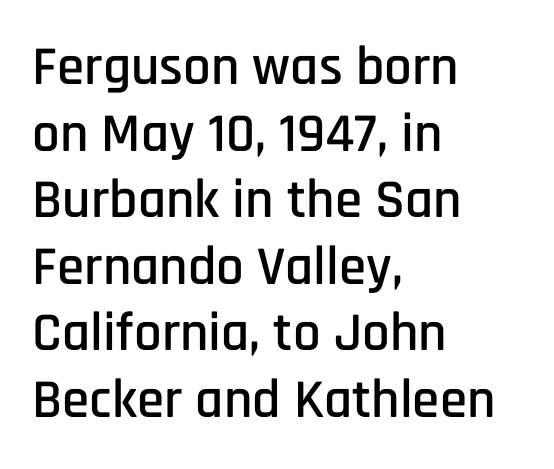
Font category for this specimen: sans-serif. The gaps between neighbouring characters are ordinary and unremarkable. Underlining? Definitely not there. In terms of posture, this sample is upright.
